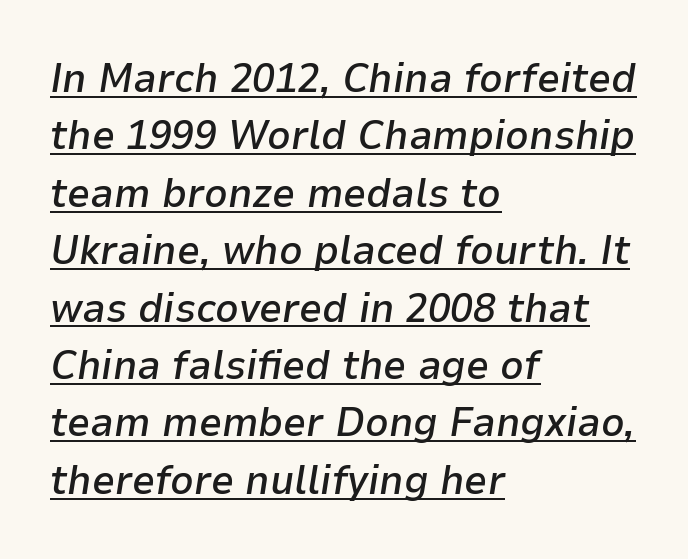
{"italic": "yes", "lean": "right", "slant_degrees": 9, "bold": "semi", "weight": "semibold", "width": "normal", "stroke_contrast": "low", "x_height": "medium", "monospaced": "no", "underline": "yes", "align": "left", "line_spacing": "normal", "line_spacing_ratio": 1.4, "letter_spacing": "normal", "letter_spacing_em": 0.0, "glyph_px": 41}
